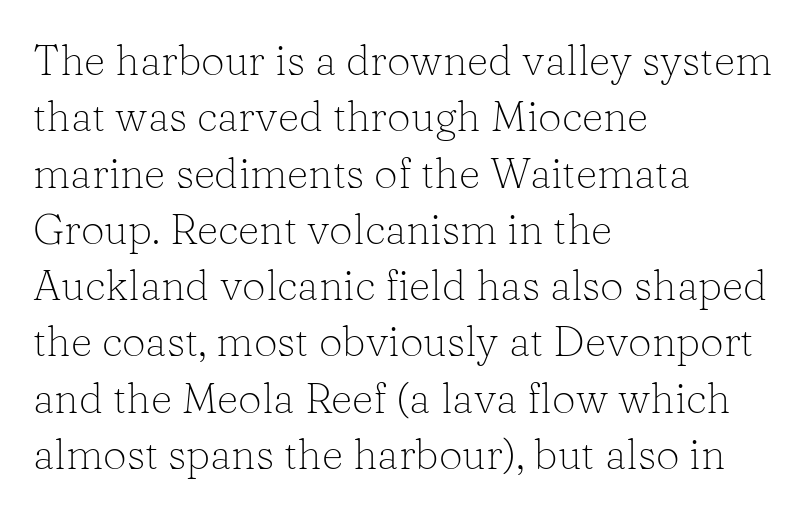
A light-to-regular cut is what we see here. Italic? Not at all — the glyphs are vertical. Short note: letters normally spaced. Each new line begins a customary step beneath the previous one.
